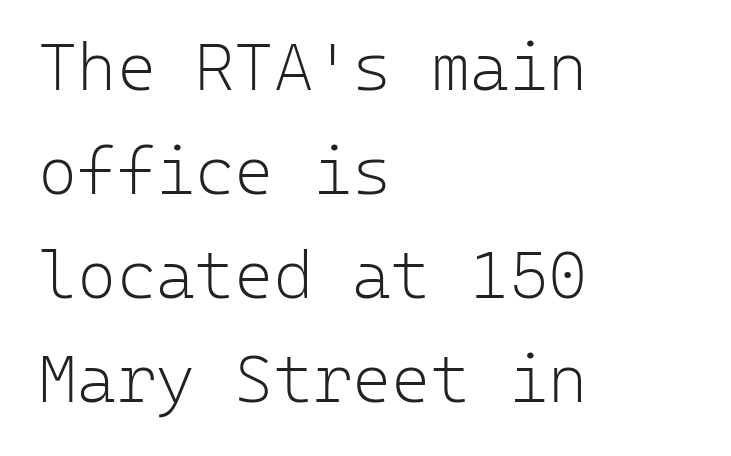
{"serif": "no", "italic": "no", "bold": "no", "weight": "light", "width": "normal", "stroke_contrast": "low", "x_height": "medium", "monospaced": "yes", "underline": "no", "align": "left", "line_spacing": "normal", "line_spacing_ratio": 1.55, "letter_spacing": "normal", "letter_spacing_em": 0.0, "glyph_px": 67}
